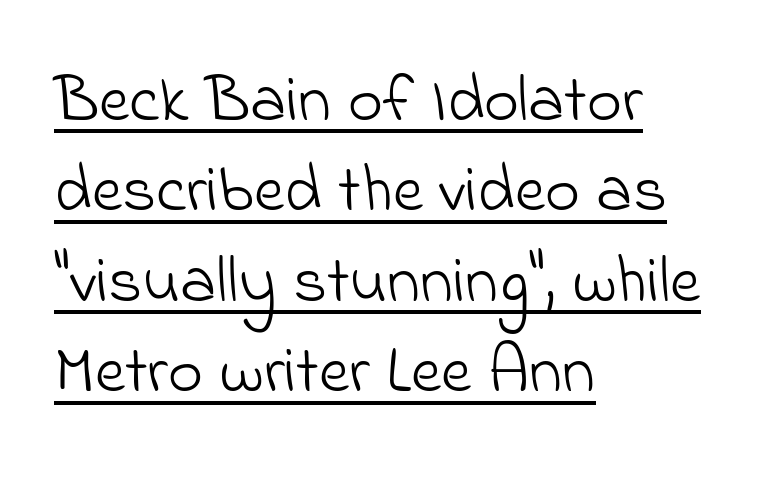
{"serif": "no", "bold": "no", "weight": "light", "width": "normal", "stroke_contrast": "low", "x_height": "small", "monospaced": "no", "underline": "yes", "align": "left", "line_spacing": "normal", "line_spacing_ratio": 1.35, "letter_spacing": "normal", "letter_spacing_em": 0.0, "glyph_px": 67}
